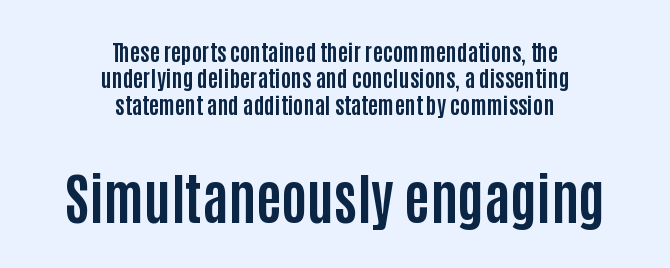
Q: Is the text bold? A: Yes.
Q: Is the text italic (slanted)? A: No, it is upright.
Q: Is the typeface a serif or a sans-serif typeface? A: Sans-serif.
Q: Is the text underlined? A: No.
Q: How is the paragraph aligned? A: Centered.
Q: Is the spacing between letters normal or unusually wide? A: Normal.
Q: Which block of text is set in a larger size, the first (top) or the second (bottom)? A: The second (bottom) one.
Q: Width (condensed, normal, or wide)? A: Condensed.
Q: Stroke contrast? A: Low.
Q: x-height? A: Large.
Q: Monospaced? A: No.
